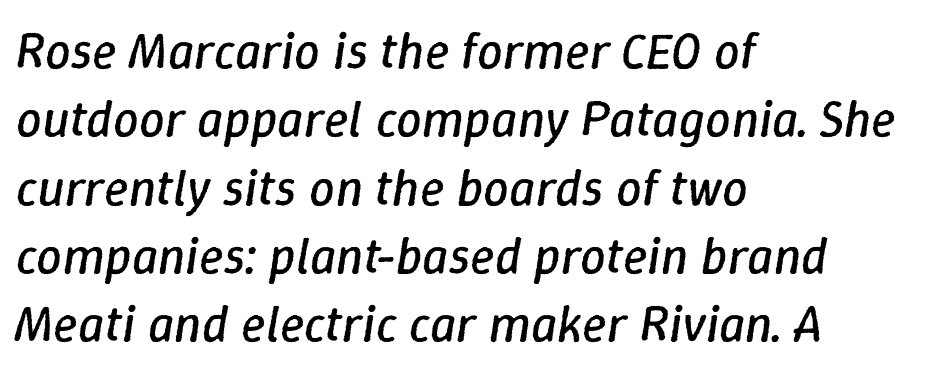
Q: Is the text bold? A: No.
Q: Is the text italic (slanted)? A: Yes, it leans right by about 9 degrees.
Q: Is the text underlined? A: No.
Q: How is the paragraph aligned? A: Left-aligned.
Q: Is the spacing between letters normal or unusually wide? A: Normal.
Q: Is the spacing between lines tight, normal or loose? A: Normal.
Q: Width (condensed, normal, or wide)? A: Normal.
Q: Stroke contrast? A: Low.
Q: x-height? A: Medium.
Q: Monospaced? A: No.
